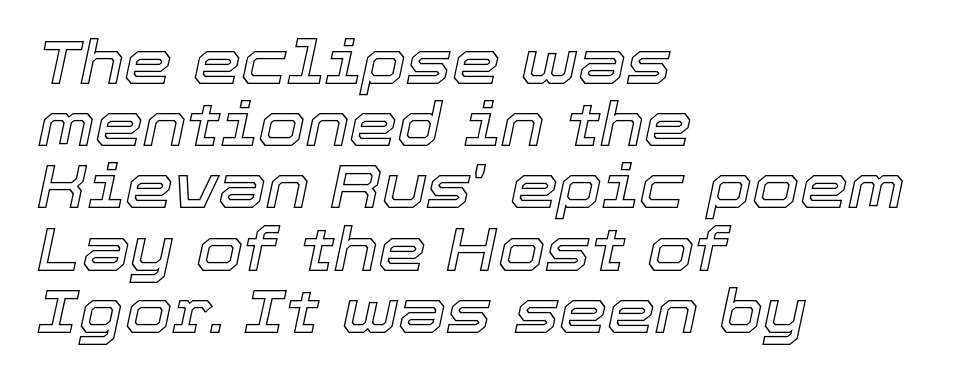
The rendering uses natural spacing where letterforms have individual widths. These lines huddle together more closely than default settings would place them. Characters are canted at an angle relative to the baseline's perpendicular. Tracking value appears to be zero — textbook default spacing. The rag falls on the right side of this text block. Check the space under the baseline: it is left empty.
